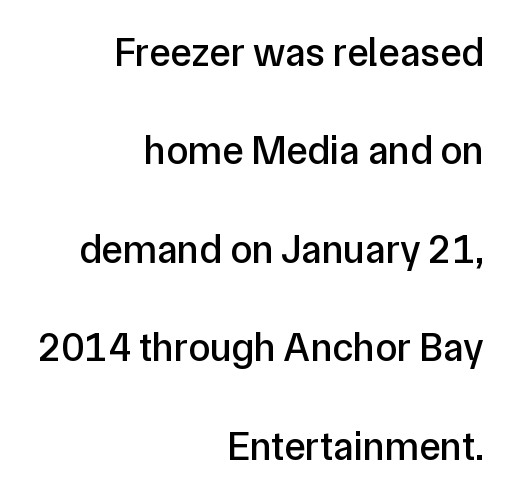
The image shows 40 px sans-serif type, upright; set right-aligned, loose line spacing (2.46x), normal letter spacing, not underlined; low stroke contrast and a medium x-height.
